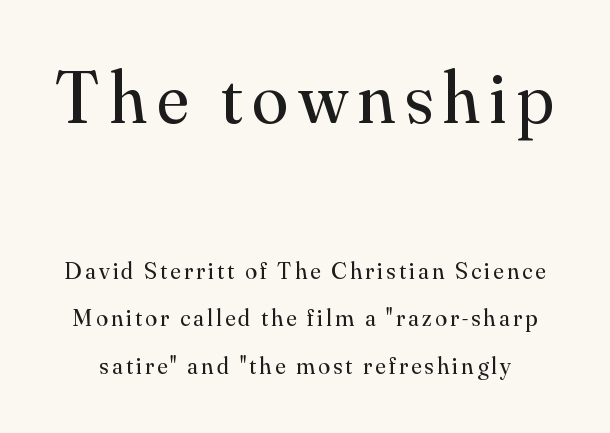
{"serif": "yes", "italic": "no", "bold": "no", "weight": "regular", "width": "normal", "stroke_contrast": "medium", "x_height": "small", "monospaced": "no", "underline": "no", "line_spacing": "loose", "line_spacing_ratio": 1.99, "larger_block": "first", "size_ratio": 3.04, "glyph_px": 73}
